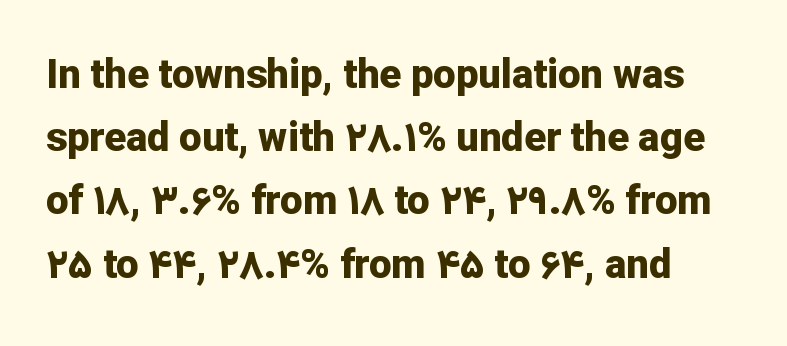
Q: Is the text bold? A: Yes.
Q: Is the text italic (slanted)? A: No, it is upright.
Q: Is the typeface a serif or a sans-serif typeface? A: Sans-serif.
Q: Is the text underlined? A: No.
Q: How is the paragraph aligned? A: Left-aligned.
Q: Is the spacing between letters normal or unusually wide? A: Normal.
Q: Is the spacing between lines tight, normal or loose? A: Normal.
Q: Width (condensed, normal, or wide)? A: Normal.
Q: Stroke contrast? A: Low.
Q: x-height? A: Medium.
Q: Monospaced? A: No.
